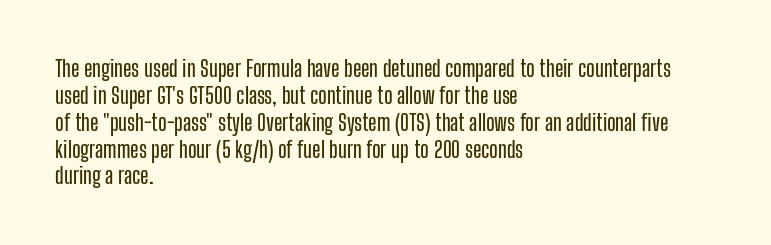
Q: Is the text italic (slanted)? A: No, it is upright.
Q: Is the text underlined? A: No.
Q: How is the paragraph aligned? A: Left-aligned.
Q: Is the spacing between letters normal or unusually wide? A: Normal.
